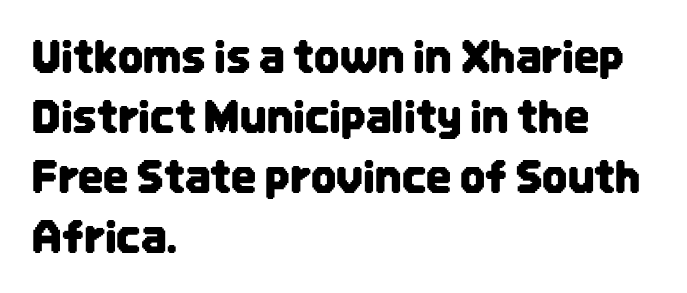
Stroke terminals: plain, sans-serif. Looks like regular typesetting: each glyph gets only the width it needs. A clean baseline with only descenders dipping below it. Style check: upright. The rendering keeps characters at their native spacing. Whoever set this chose a conventional vertical rhythm.
